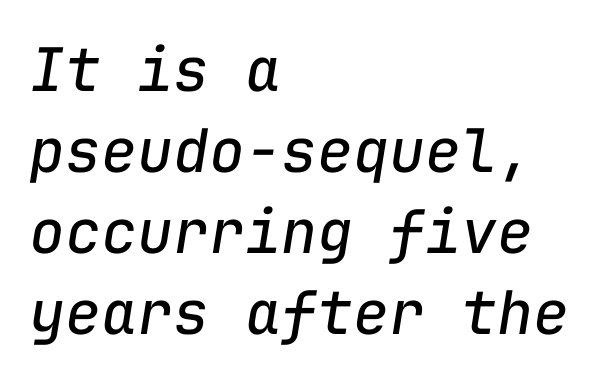
Q: Is the text bold? A: No.
Q: Is the text italic (slanted)? A: Yes, it leans right by about 9 degrees.
Q: Is the text underlined? A: No.
Q: How is the paragraph aligned? A: Left-aligned.
Q: Is the spacing between letters normal or unusually wide? A: Normal.
Q: Is the spacing between lines tight, normal or loose? A: Normal.
Q: Width (condensed, normal, or wide)? A: Normal.
Q: Stroke contrast? A: Low.
Q: x-height? A: Medium.
Q: Monospaced? A: Yes.
